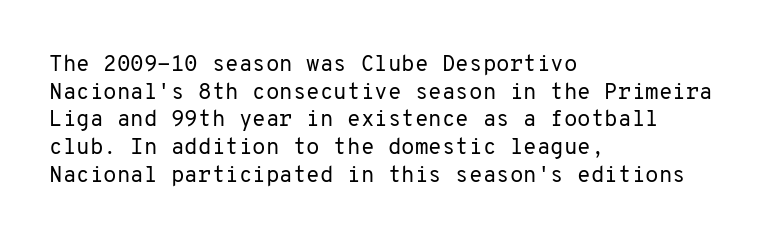
The typeface has the unassuming heft of standard copy or less. Vertical strokes here are truly vertical. A clean baseline with only descenders dipping below it. Default kerning and tracking; the words read as compact shapes.
